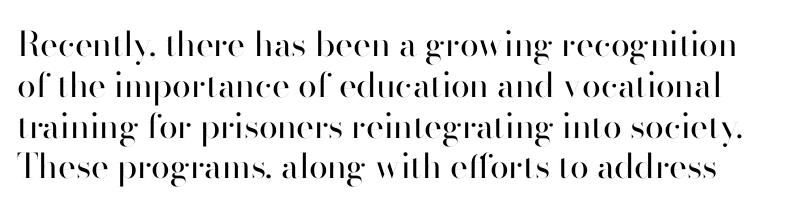
{"serif": "no", "italic": "no", "bold": "no", "weight": "regular", "width": "normal", "stroke_contrast": "high", "x_height": "small", "monospaced": "no", "underline": "no", "line_spacing_ratio": 1.2, "letter_spacing": "normal", "letter_spacing_em": 0.0, "glyph_px": 34}
